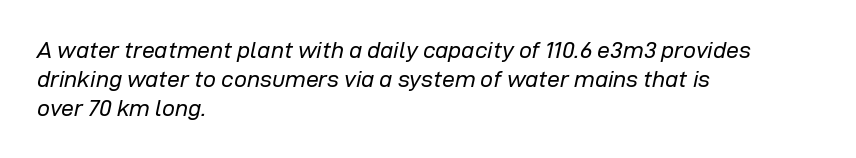
{"italic": "yes", "lean": "right", "slant_degrees": 12, "bold": "no", "underline": "no", "align": "left", "line_spacing": "normal", "line_spacing_ratio": 1.26, "letter_spacing": "normal", "letter_spacing_em": 0.0, "glyph_px": 23}
